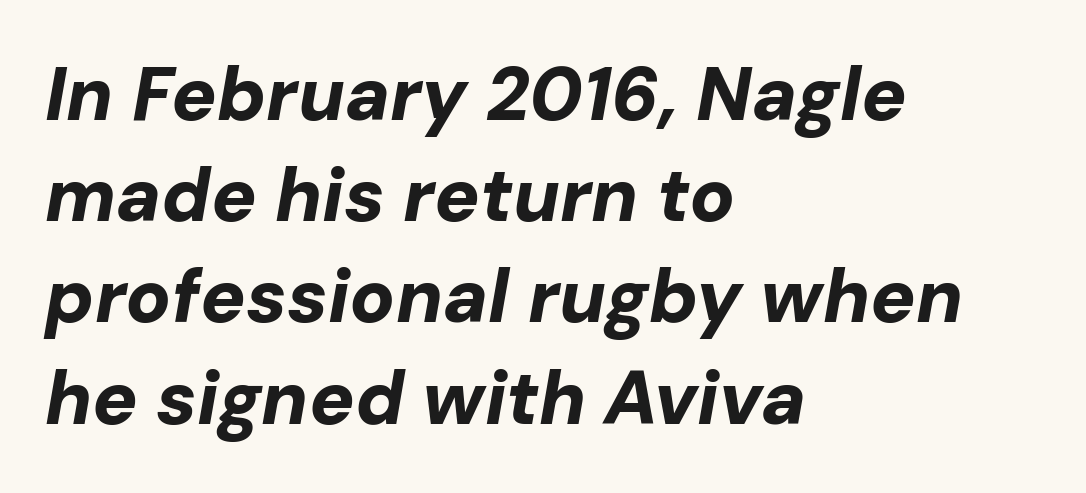
Q: Is the text bold? A: Yes.
Q: Is the text italic (slanted)? A: Yes, it leans right by about 10 degrees.
Q: Is the text underlined? A: No.
Q: How is the paragraph aligned? A: Left-aligned.
Q: Is the spacing between letters normal or unusually wide? A: Normal.
Q: Is the spacing between lines tight, normal or loose? A: Normal.
Q: Width (condensed, normal, or wide)? A: Normal.
Q: Stroke contrast? A: Low.
Q: x-height? A: Medium.
Q: Monospaced? A: No.
